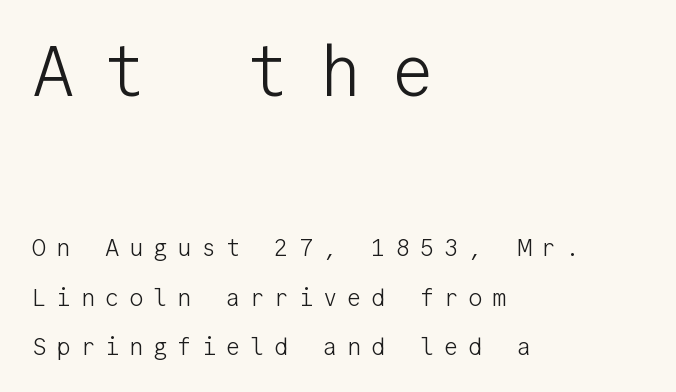
{"serif": "no", "italic": "no", "bold": "no", "weight": "light", "width": "normal", "stroke_contrast": "low", "x_height": "medium", "monospaced": "yes", "underline": "no", "align": "left", "line_spacing": "loose", "line_spacing_ratio": 2.05, "letter_spacing": "wide", "letter_spacing_em": 0.41, "larger_block": "first", "size_ratio": 2.96, "glyph_px": 71}
